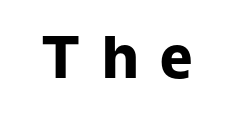
The image shows 58 px heavy sans-serif type, upright; set unusually wide letter spacing (+0.37 em), not underlined; low stroke contrast and a medium x-height.
